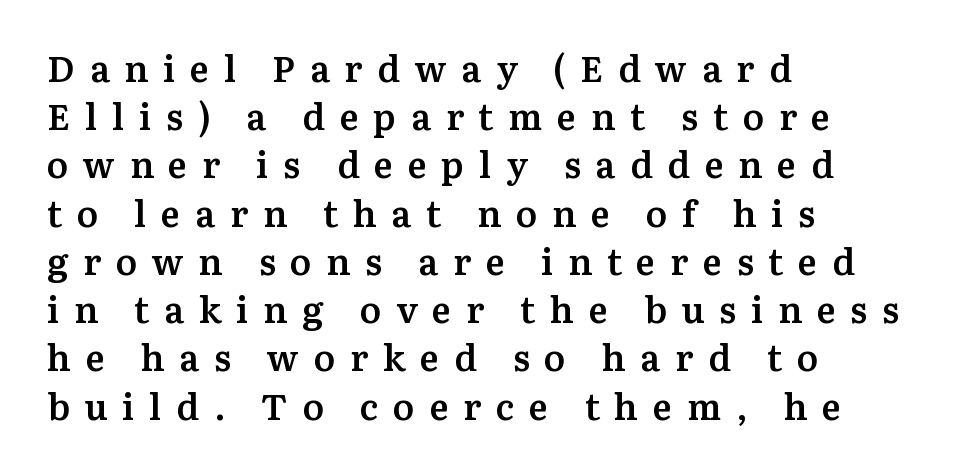
{"serif": "yes", "italic": "no", "bold": "semi", "weight": "semibold", "width": "normal", "stroke_contrast": "medium", "x_height": "medium", "monospaced": "no", "underline": "no", "align": "left", "line_spacing": "normal", "line_spacing_ratio": 1.34, "letter_spacing": "wide", "letter_spacing_em": 0.41, "glyph_px": 36}
